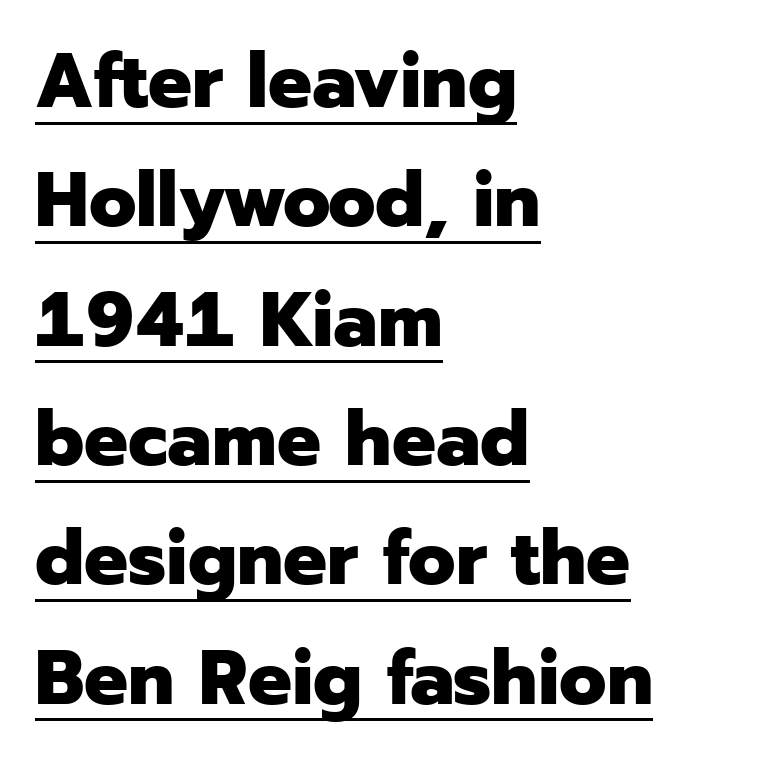
The image shows 77 px heavy sans-serif type, upright; set left-aligned, normal line spacing (1.55x), normal letter spacing, underlined; low stroke contrast and a medium x-height.
